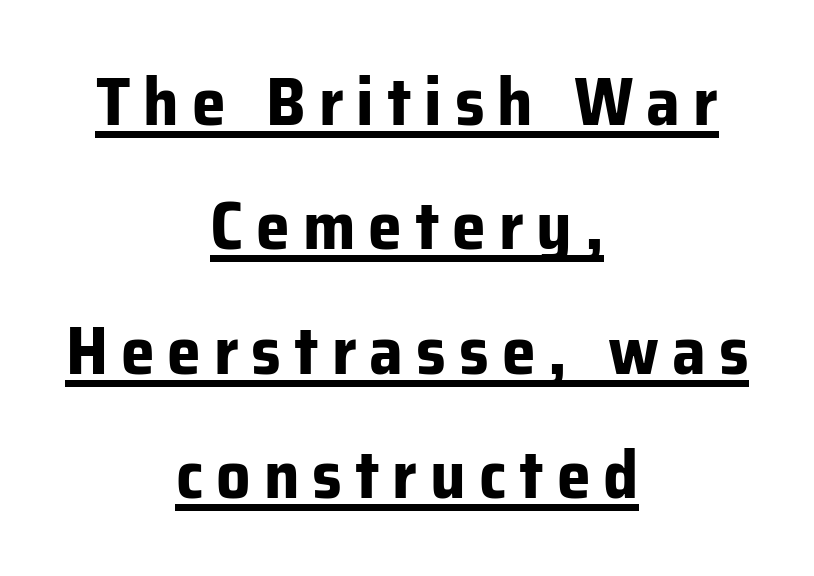
{"serif": "no", "italic": "no", "bold": "yes", "weight": "bold", "width": "normal", "stroke_contrast": "low", "x_height": "medium", "monospaced": "no", "underline": "yes", "align": "center", "line_spacing_ratio": 1.83, "glyph_px": 68}
